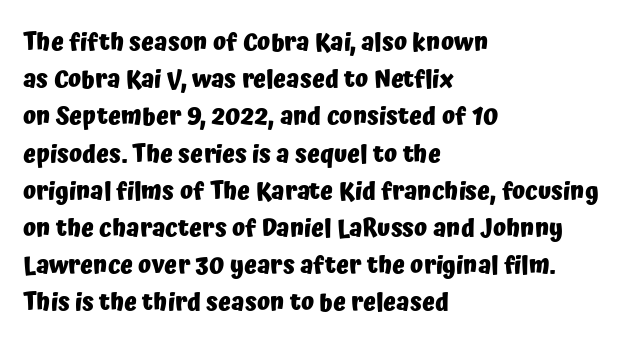
Q: Is the text bold? A: Yes.
Q: Is the text italic (slanted)? A: No, it is upright.
Q: Is the text underlined? A: No.
Q: How is the paragraph aligned? A: Left-aligned.
Q: Is the spacing between letters normal or unusually wide? A: Normal.
Q: Is the spacing between lines tight, normal or loose? A: Normal.
